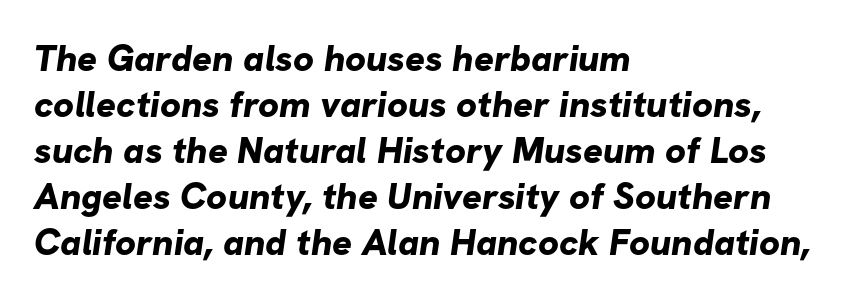
Q: Is the text bold? A: Yes.
Q: Is the typeface a serif or a sans-serif typeface? A: Sans-serif.
Q: Is the text underlined? A: No.
Q: How is the paragraph aligned? A: Left-aligned.
Q: Is the spacing between letters normal or unusually wide? A: Normal.
Q: Width (condensed, normal, or wide)? A: Normal.
Q: Stroke contrast? A: Low.
Q: x-height? A: Medium.
Q: Monospaced? A: No.
